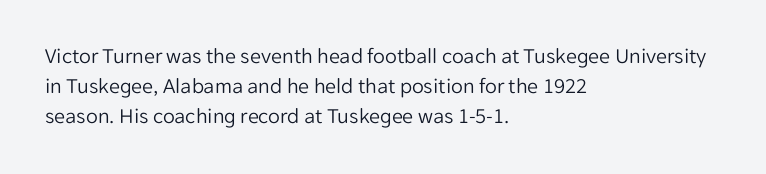
{"italic": "no", "bold": "no", "underline": "no", "align": "left", "line_spacing": "normal", "line_spacing_ratio": 1.36, "letter_spacing": "normal", "letter_spacing_em": 0.0, "glyph_px": 22}
